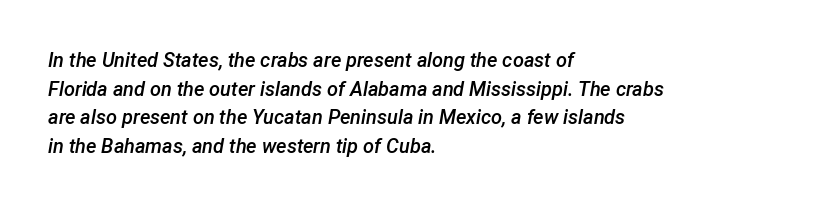
{"italic": "yes", "lean": "right", "slant_degrees": 12, "bold": "semi", "underline": "no", "align": "left", "line_spacing": "normal", "line_spacing_ratio": 1.43, "letter_spacing": "normal", "letter_spacing_em": 0.0, "glyph_px": 20}
